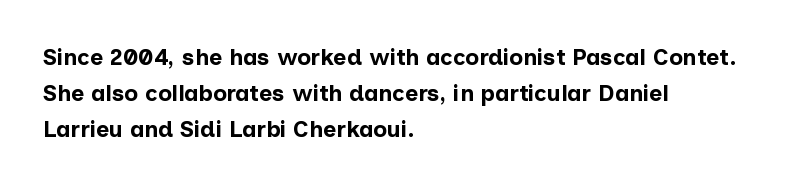
Q: Is the text bold? A: Yes.
Q: Is the text italic (slanted)? A: No, it is upright.
Q: Is the text underlined? A: No.
Q: How is the paragraph aligned? A: Left-aligned.
Q: Is the spacing between letters normal or unusually wide? A: Normal.
Q: Is the spacing between lines tight, normal or loose? A: Normal.
